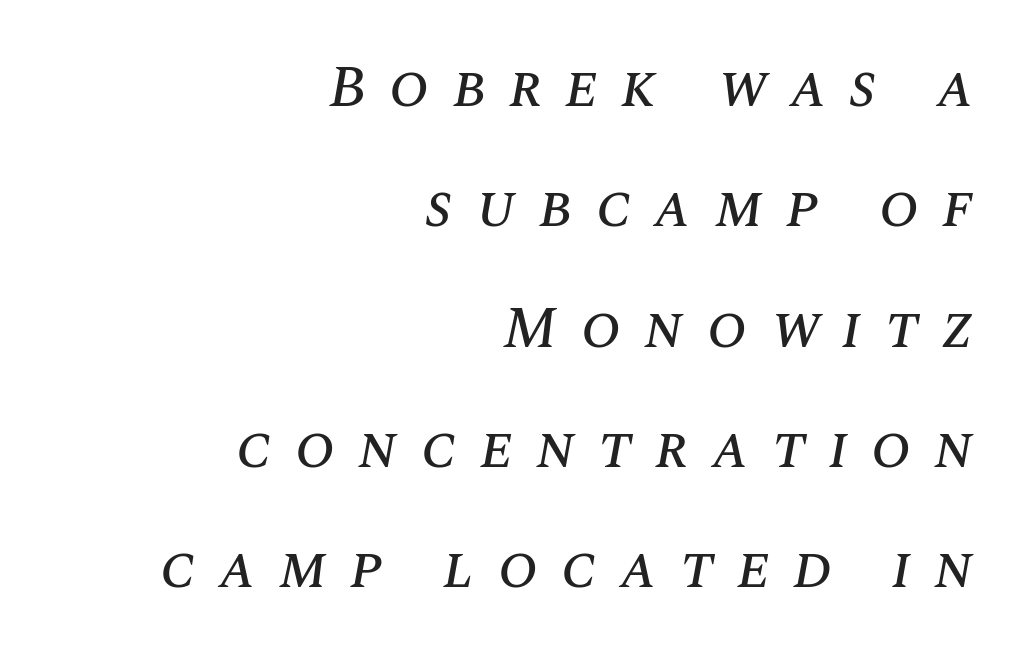
The gaps between neighbouring characters are conspicuously large. Honestly, the rows look like they've been pulled way apart. Quick note: underline off. The rendering uses natural spacing where letterforms have individual widths.
